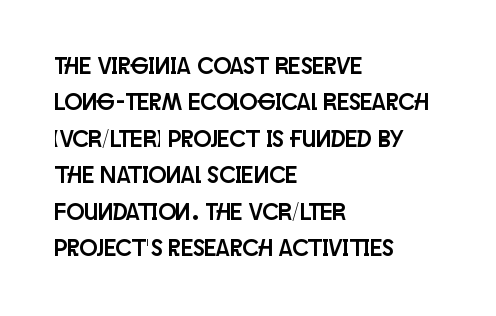
The image shows 24 px text type, upright; set left-aligned, normal line spacing (1.52x), normal letter spacing, not underlined.
